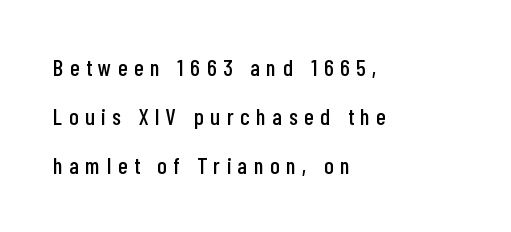
The image shows 23 px text type, upright; set left-aligned, loose line spacing (2.12x), unusually wide letter spacing (+0.29 em), not underlined.
